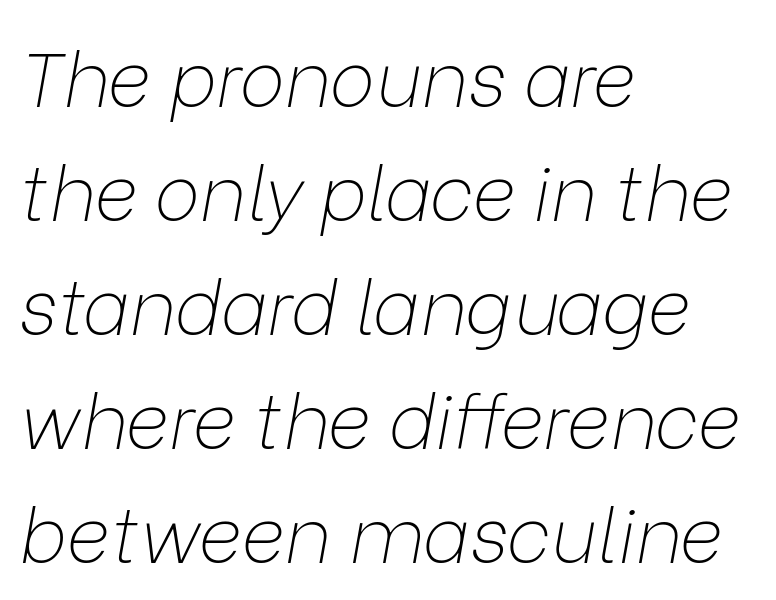
Varying glyph widths throughout — classic text-font behaviour. Caption: standard tracking, unaltered. Layout note: lines flush left. Ink coverage per letter is moderate at most.
